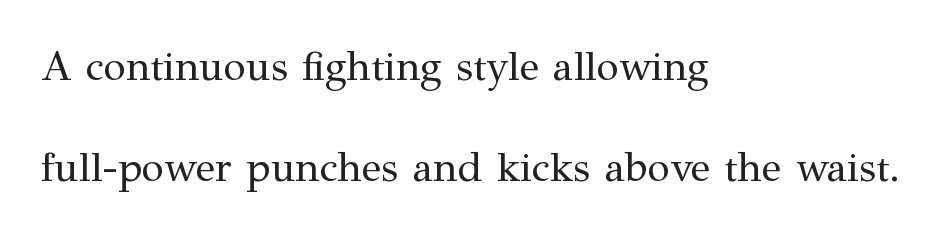
{"serif": "yes", "italic": "no", "bold": "no", "weight": "regular", "width": "normal", "stroke_contrast": "medium", "x_height": "medium", "monospaced": "no", "underline": "no", "align": "left", "line_spacing": "loose", "line_spacing_ratio": 2.46, "letter_spacing": "normal", "letter_spacing_em": 0.0, "glyph_px": 41}
